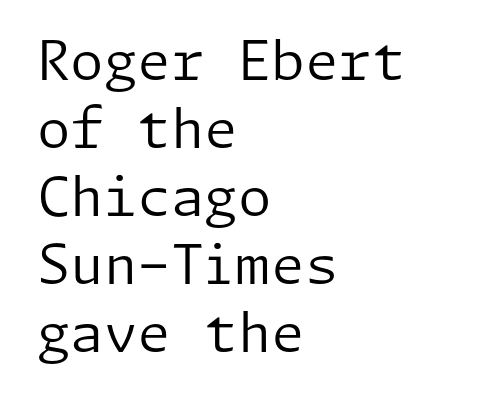
The image shows 54 px regular-weight sans-serif type, upright; set left-aligned, normal line spacing (1.26x), normal letter spacing, not underlined; low stroke contrast and a medium x-height.
